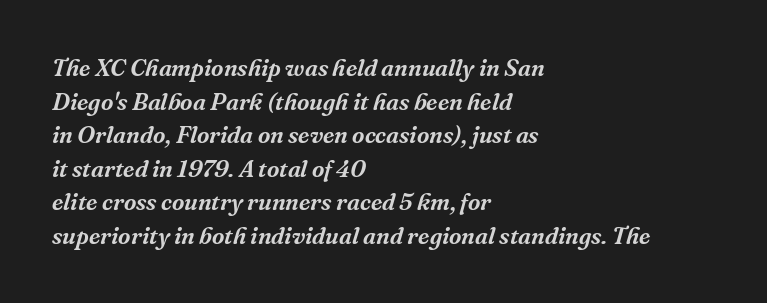
Q: Is the text italic (slanted)? A: Yes, it leans right by about 16 degrees.
Q: Is the text underlined? A: No.
Q: How is the paragraph aligned? A: Left-aligned.
Q: Is the spacing between letters normal or unusually wide? A: Normal.
Q: Is the spacing between lines tight, normal or loose? A: Normal.
